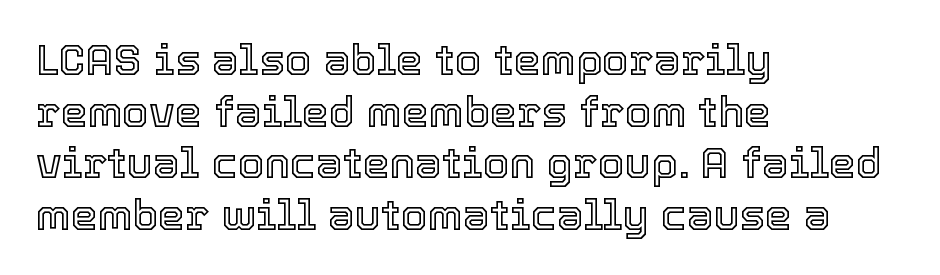
The image shows 43 px text type, upright; set left-aligned, line spacing 1.2x, normal letter spacing, not underlined; a medium x-height.
